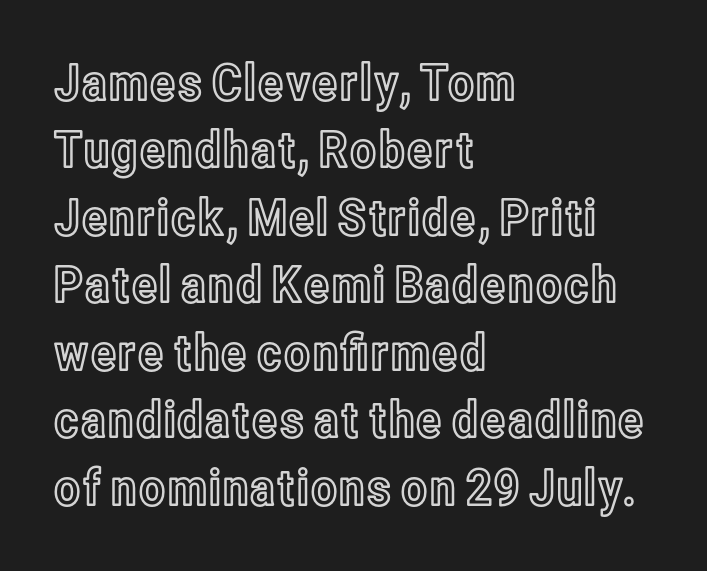
Q: Is the text italic (slanted)? A: No, it is upright.
Q: Is the text underlined? A: No.
Q: How is the paragraph aligned? A: Left-aligned.
Q: Is the spacing between letters normal or unusually wide? A: Normal.
Q: Is the spacing between lines tight, normal or loose? A: Normal.
Q: Width (condensed, normal, or wide)? A: Condensed.
Q: x-height? A: Medium.
Q: Monospaced? A: No.
